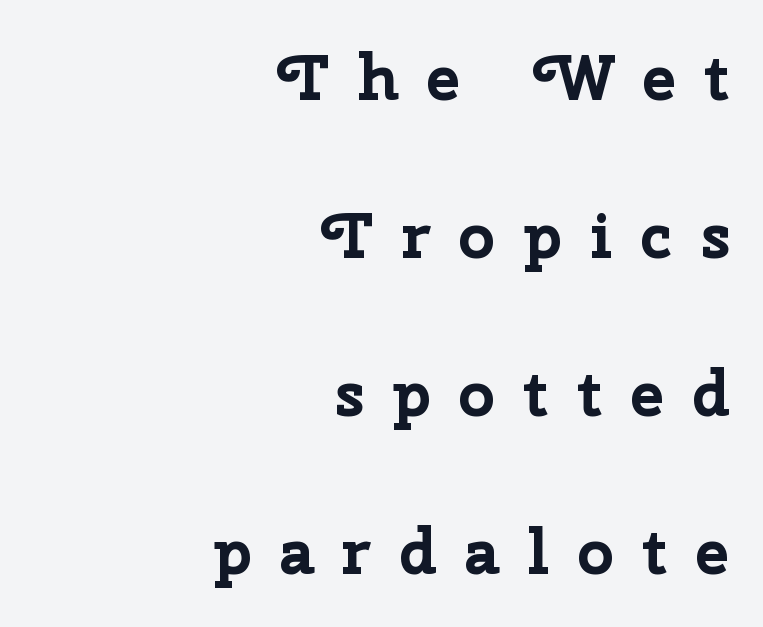
{"serif": "no", "italic": "no", "bold": "yes", "weight": "bold", "width": "normal", "stroke_contrast": "low", "x_height": "medium", "monospaced": "no", "underline": "no", "align": "right", "line_spacing": "loose", "line_spacing_ratio": 2.43, "letter_spacing": "wide", "letter_spacing_em": 0.42, "glyph_px": 65}
